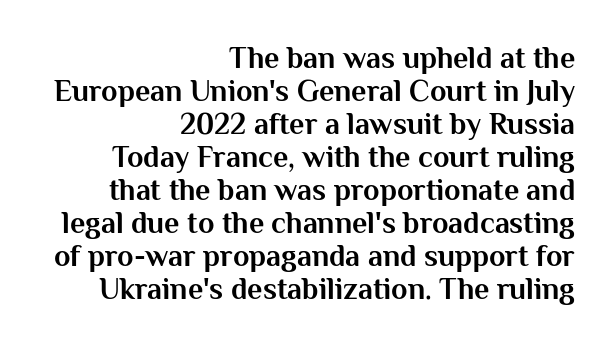
Q: Is the text bold? A: Yes.
Q: Is the text italic (slanted)? A: No, it is upright.
Q: Is the typeface a serif or a sans-serif typeface? A: Sans-serif.
Q: Is the text underlined? A: No.
Q: How is the paragraph aligned? A: Right-aligned.
Q: Is the spacing between letters normal or unusually wide? A: Normal.
Q: Is the spacing between lines tight, normal or loose? A: Tight.
Q: Width (condensed, normal, or wide)? A: Normal.
Q: Stroke contrast? A: Medium.
Q: x-height? A: Medium.
Q: Monospaced? A: No.
